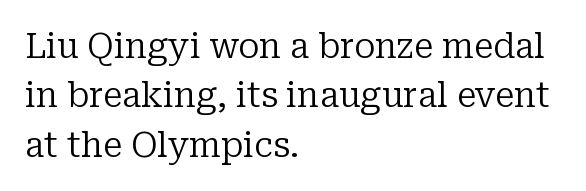
A bare baseline throughout the passage. You can tell from the footed stems that serif type was used. If you drew a line through each stem, it would be perfectly vertical. The weight tops out at a normal text grade.
